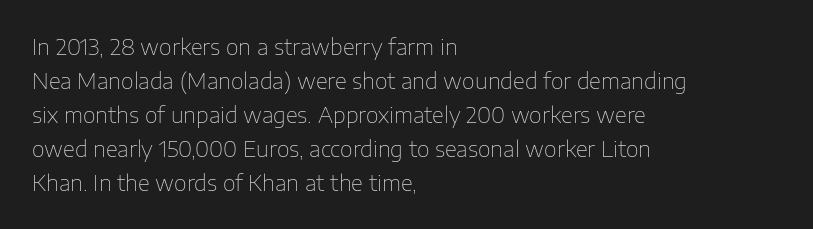
The image shows 22 px text type, upright; set left-aligned, normal line spacing (1.55x), normal letter spacing, not underlined.
